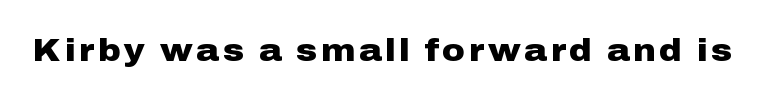
Q: Is the text bold? A: Yes.
Q: Is the text italic (slanted)? A: No, it is upright.
Q: Is the typeface a serif or a sans-serif typeface? A: Sans-serif.
Q: Is the text underlined? A: No.
Q: Width (condensed, normal, or wide)? A: Wide.
Q: Stroke contrast? A: Low.
Q: x-height? A: Medium.
Q: Monospaced? A: No.
